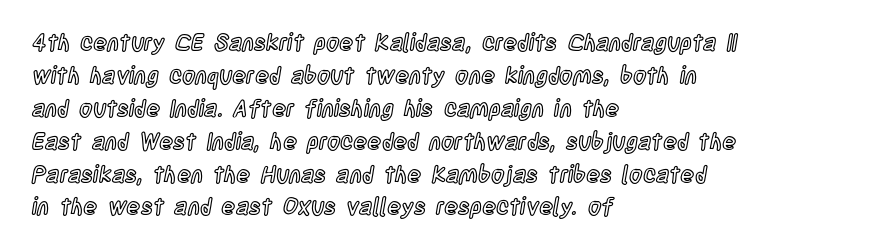
Q: Is the text italic (slanted)? A: Yes.
Q: Is the text underlined? A: No.
Q: How is the paragraph aligned? A: Left-aligned.
Q: Is the spacing between letters normal or unusually wide? A: Normal.
Q: Is the spacing between lines tight, normal or loose? A: Normal.
